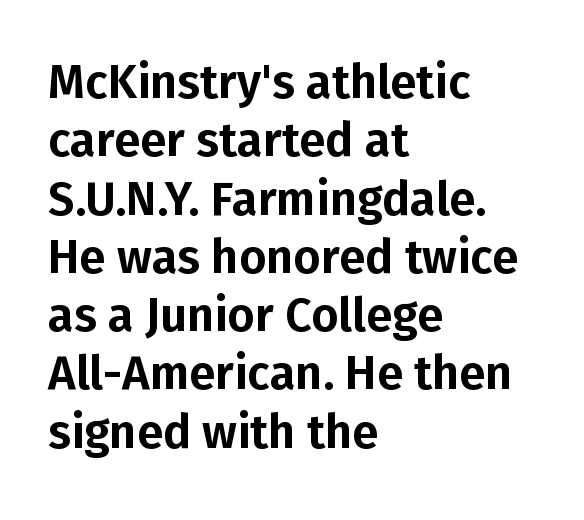
Is there any slant? The stems are plumb. This sample uses plain, unmodified letter spacing. You can tell from the bare stems that sans-serif type was used. If you drew a ruler down the left edge, every line would touch it.
